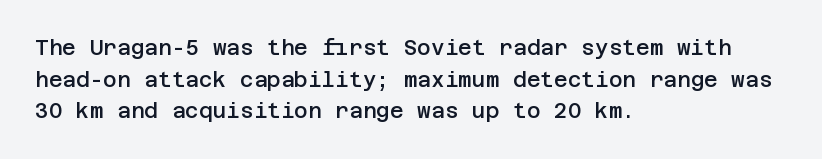
{"italic": "no", "bold": "semi", "underline": "no", "align": "left", "line_spacing": "normal", "line_spacing_ratio": 1.51, "letter_spacing": "normal", "letter_spacing_em": 0.0, "glyph_px": 21}
